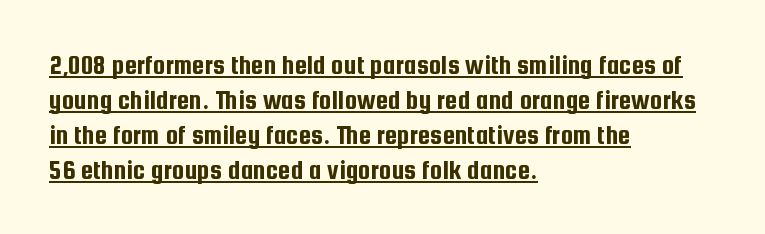
The image shows 28 px condensed sans-serif type, upright; set left-aligned, normal line spacing (1.25x), normal letter spacing, underlined; low stroke contrast and a medium x-height.
